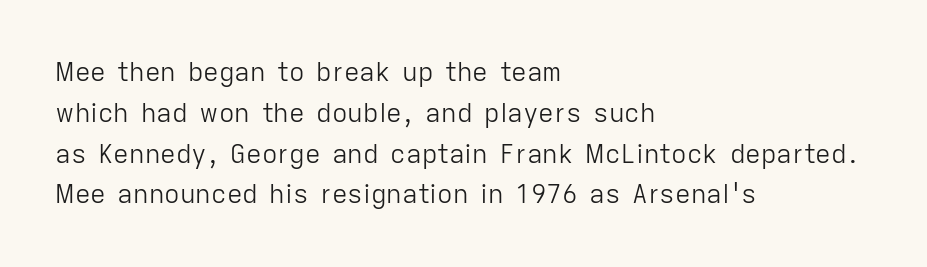
Q: Is the text bold? A: No.
Q: Is the text italic (slanted)? A: No, it is upright.
Q: Is the text underlined? A: No.
Q: How is the paragraph aligned? A: Left-aligned.
Q: Is the spacing between letters normal or unusually wide? A: Normal.
Q: Is the spacing between lines tight, normal or loose? A: Normal.
